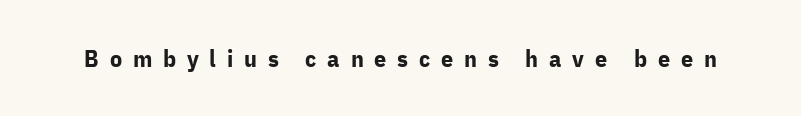
Tall strokes in this sample are plumb rather than angled. In terms of weight, the rendering is a true, heavy bold. The glyphs are unaccompanied by any horizontal stroke below them. How are the letters spaced? Widely, with obvious added tracking.
